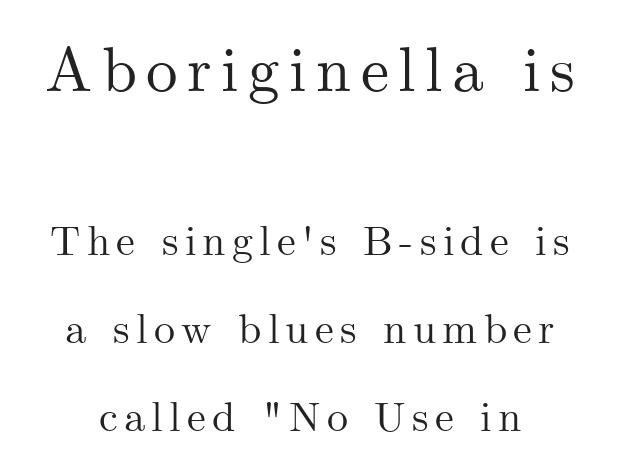
The image shows 63 px serif type, upright; set loose line spacing (2.1x), not underlined; the first (top) block is 1.5x larger; medium stroke contrast and a small x-height.
